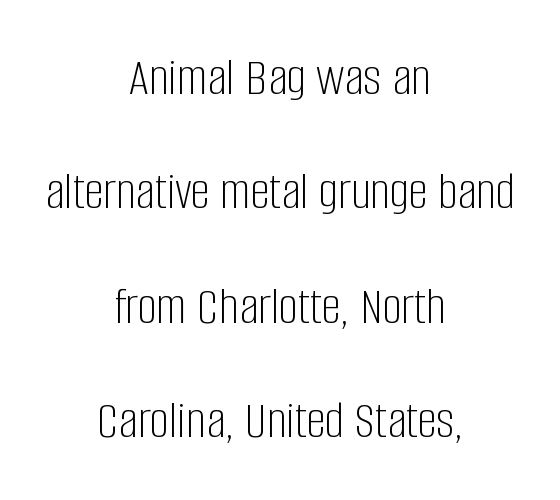
Beneath every word, the page is bare. Tall strokes in this sample are plumb rather than angled. How would I describe the line gaps? Wide and relaxed. Each letter's strokes conclude bluntly, with no projecting serifs.
